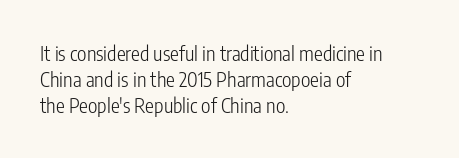
The image shows 20 px text type, upright; set left-aligned, normal line spacing (1.29x), normal letter spacing, not underlined.
